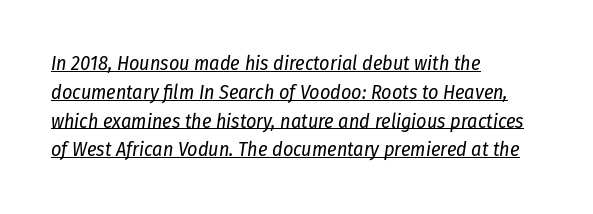
The image shows 20 px text type, italic (leaning right); set left-aligned, normal line spacing (1.44x), normal letter spacing, underlined.
